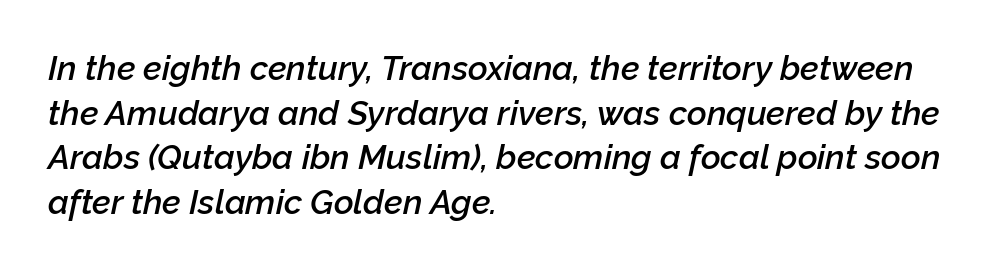
Q: Is the text bold? A: Semi-bold.
Q: Is the text italic (slanted)? A: Yes, it leans right by about 12 degrees.
Q: Is the text underlined? A: No.
Q: How is the paragraph aligned? A: Left-aligned.
Q: Is the spacing between letters normal or unusually wide? A: Normal.
Q: Is the spacing between lines tight, normal or loose? A: Normal.
Q: Width (condensed, normal, or wide)? A: Normal.
Q: Stroke contrast? A: Low.
Q: x-height? A: Medium.
Q: Monospaced? A: No.
